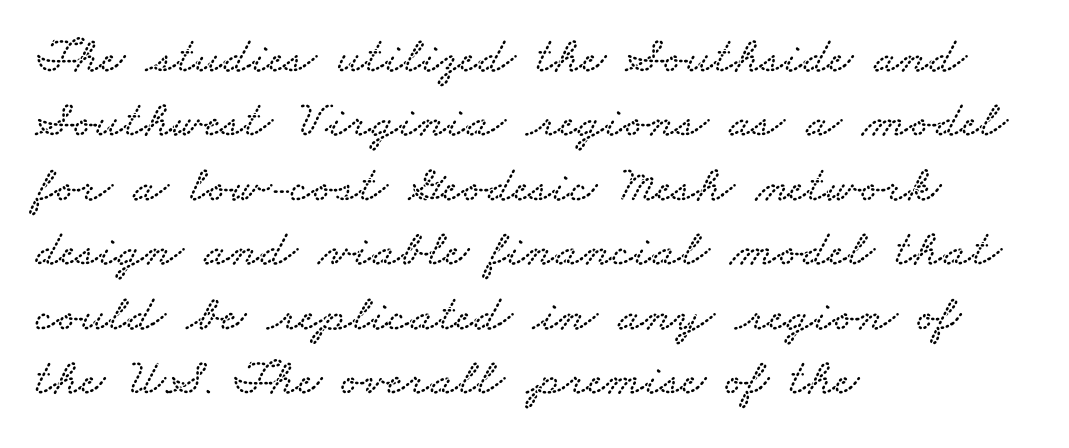
{"serif": "yes", "width": "wide", "stroke_contrast": "low", "x_height": "small", "monospaced": "no", "underline": "no", "align": "left", "line_spacing_ratio": 1.24, "letter_spacing": "normal", "letter_spacing_em": 0.0, "glyph_px": 52}
